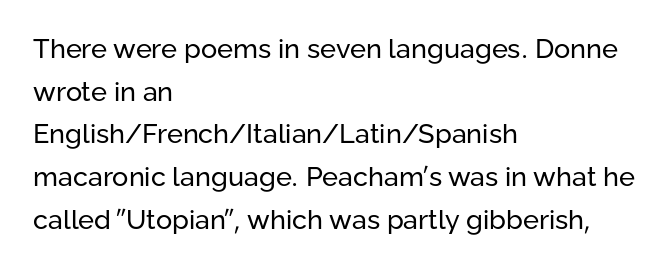
{"italic": "no", "bold": "no", "underline": "no", "align": "left", "line_spacing": "normal", "line_spacing_ratio": 1.58, "letter_spacing": "normal", "letter_spacing_em": 0.0, "glyph_px": 27}
